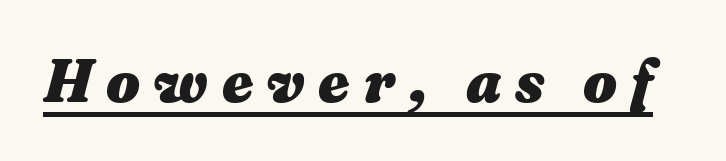
Glance below the letters and you will spot a drawn line. Character widths vary here, with narrow letters taking less room than wide ones. Caption: expanded tracking, letters set apart. The rendering applies a slant to the glyphs.
